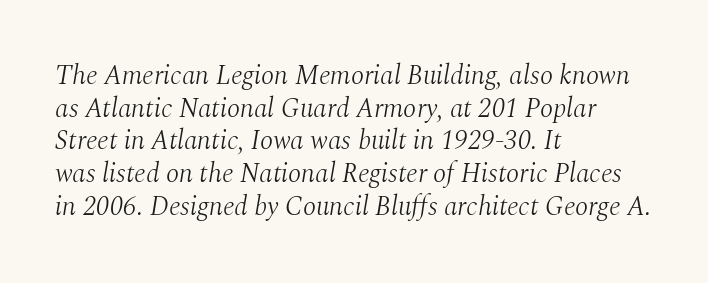
{"italic": "yes", "lean": "right", "slant_degrees": 10, "bold": "no", "underline": "no", "align": "left", "line_spacing_ratio": 1.21, "letter_spacing": "normal", "letter_spacing_em": 0.0, "glyph_px": 27}
